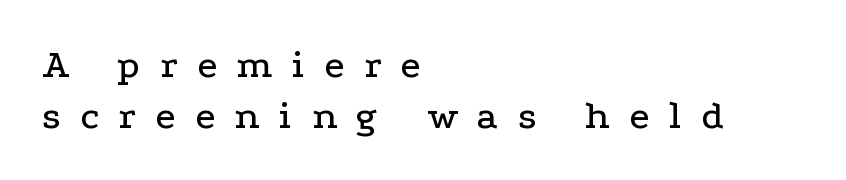
The designer went with a serif here, giving each stem small feet. The passage is arranged the way most books set body copy — flush left. There is plenty of visible air inserted between adjacent glyphs. The specimen reads as upright at a glance.
